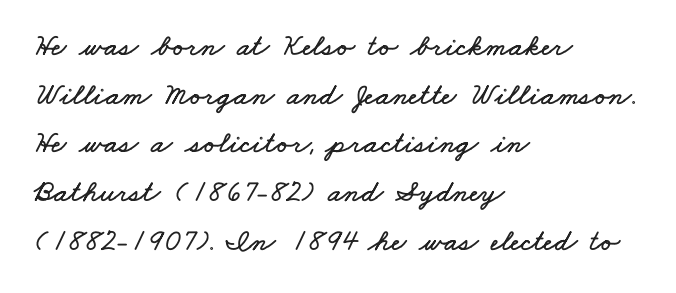
Q: Is the text underlined? A: No.
Q: How is the paragraph aligned? A: Left-aligned.
Q: Is the spacing between letters normal or unusually wide? A: Normal.
Q: Is the spacing between lines tight, normal or loose? A: Normal.
Q: Width (condensed, normal, or wide)? A: Wide.
Q: Stroke contrast? A: Low.
Q: x-height? A: Small.
Q: Monospaced? A: No.
